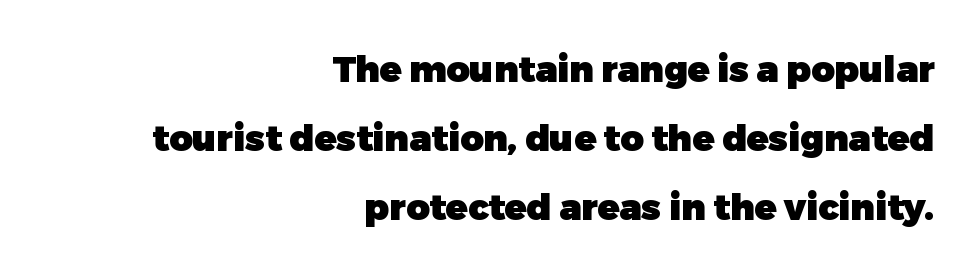
Q: Is the text bold? A: Yes.
Q: Is the text italic (slanted)? A: No, it is upright.
Q: Is the typeface a serif or a sans-serif typeface? A: Sans-serif.
Q: Is the text underlined? A: No.
Q: How is the paragraph aligned? A: Right-aligned.
Q: Is the spacing between letters normal or unusually wide? A: Normal.
Q: Is the spacing between lines tight, normal or loose? A: Loose.
Q: Width (condensed, normal, or wide)? A: Normal.
Q: Stroke contrast? A: Low.
Q: x-height? A: Medium.
Q: Monospaced? A: No.
